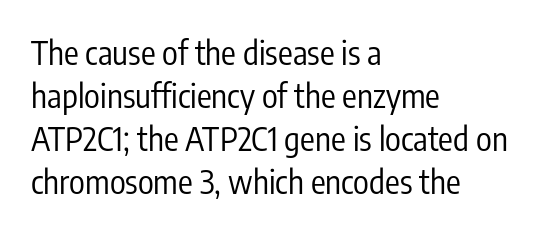
The image shows 33 px regular-weight, condensed sans-serif type, upright; set left-aligned, normal line spacing (1.3x), normal letter spacing, not underlined; low stroke contrast and a medium x-height.
